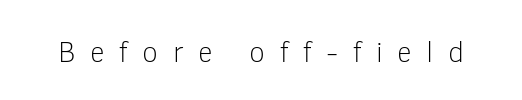
The image shows 29 px light sans-serif type, upright; set unusually wide letter spacing (+0.5 em), not underlined; low stroke contrast and a medium x-height.
